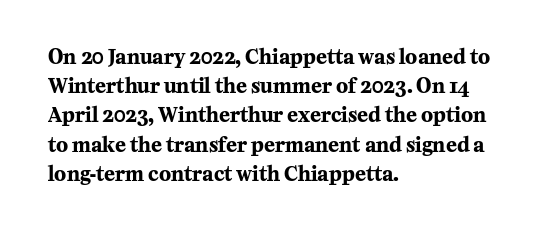
The glyphs are unaccompanied by any horizontal stroke below them. Line spacing here is normal. It's the straight-up-and-down kind of type. A dark, heavy texture on the line: the type is bold. The text block is weighted toward the left margin, trailing off unevenly rightward. Characters follow at the spacing the type designer built in.
